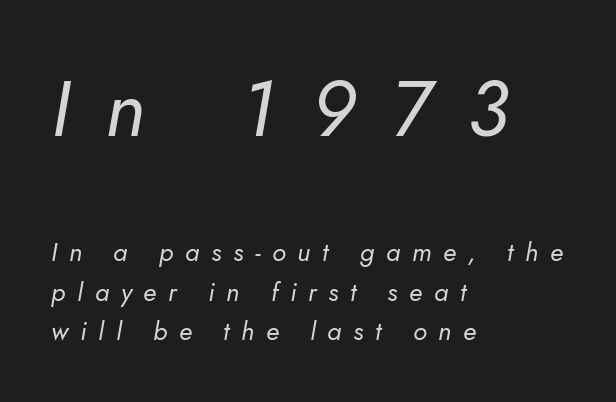
This is oblique type, the kind used for emphasis or titles. The typesetting does not lean heavy: it is not bold. In terms of letterspacing, this is a distinctly airy, spread setting. Type size steps down from the first block to the second. Does the leading feel generous? No, just average.
